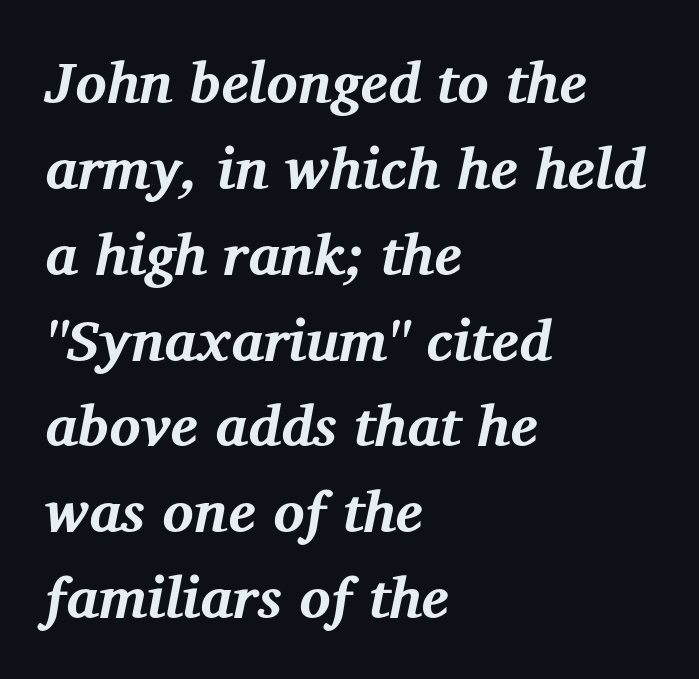
Bare-footed words on every line. Short note: letters normally spaced. These lines were composed using italics. Character widths vary here, with narrow letters taking less room than wide ones. Weight: bold. The passage shown is typeset with a serif family.
